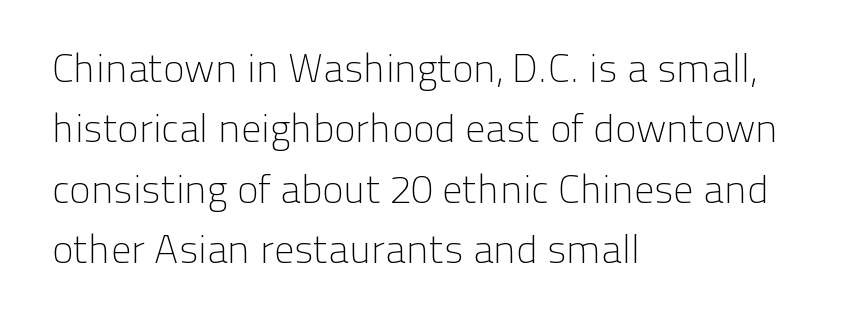
These lines are rendered in a variable-pitch font. A typesetter would label this face a sans. Between one letter and the next there's only the usual sliver of space. No chunkiness to these letters — they're not bold. A normal amount of white space separates one row of letters from the next.
